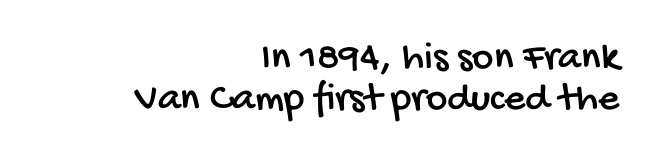
The image shows 41 px condensed sans-serif type; set right-aligned, tight line spacing (0.99x), normal letter spacing, not underlined; low stroke contrast and a large x-height.
